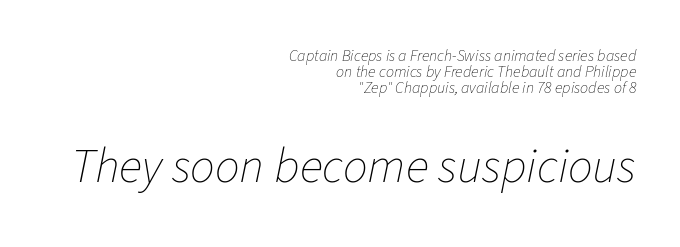
{"italic": "yes", "lean": "right", "slant_degrees": 11, "bold": "no", "weight": "thin", "width": "normal", "stroke_contrast": "low", "x_height": "medium", "monospaced": "no", "underline": "no", "align": "right", "line_spacing": "tight", "line_spacing_ratio": 1.0, "letter_spacing": "normal", "letter_spacing_em": 0.0, "larger_block": "second", "size_ratio": 3.06, "glyph_px": 49}
